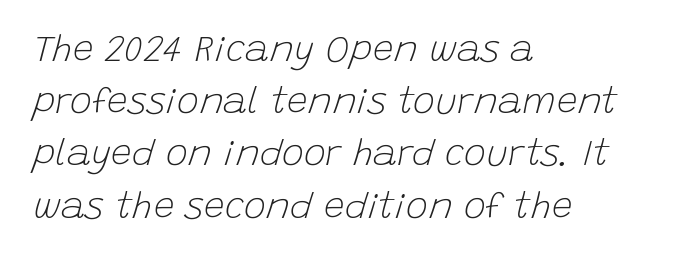
{"italic": "yes", "lean": "right", "slant_degrees": 15, "bold": "no", "weight": "light", "width": "normal", "stroke_contrast": "low", "x_height": "large", "monospaced": "no", "underline": "no", "align": "left", "line_spacing": "normal", "line_spacing_ratio": 1.41, "letter_spacing": "normal", "letter_spacing_em": 0.0, "glyph_px": 37}
